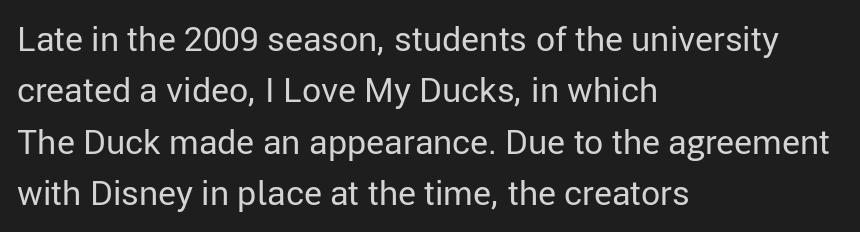
{"serif": "no", "italic": "no", "bold": "no", "weight": "regular", "width": "normal", "stroke_contrast": "low", "x_height": "medium", "monospaced": "no", "underline": "no", "align": "left", "line_spacing": "normal", "line_spacing_ratio": 1.51, "letter_spacing": "normal", "letter_spacing_em": 0.0, "glyph_px": 34}
